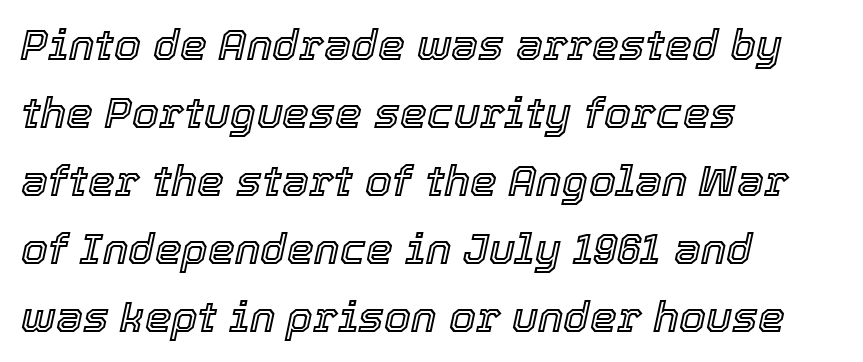
Q: Is the text italic (slanted)? A: Yes, it leans right by about 12 degrees.
Q: Is the text underlined? A: No.
Q: How is the paragraph aligned? A: Left-aligned.
Q: Is the spacing between letters normal or unusually wide? A: Normal.
Q: Is the spacing between lines tight, normal or loose? A: Normal.
Q: Width (condensed, normal, or wide)? A: Normal.
Q: x-height? A: Medium.
Q: Monospaced? A: No.
